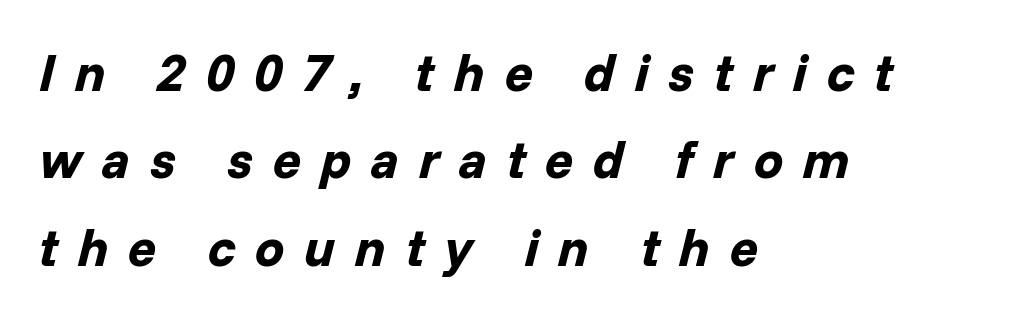
The image shows 52 px bold type, italic (leaning right); set left-aligned, normal line spacing (1.68x), unusually wide letter spacing (+0.38 em), not underlined; low stroke contrast and a medium x-height.
